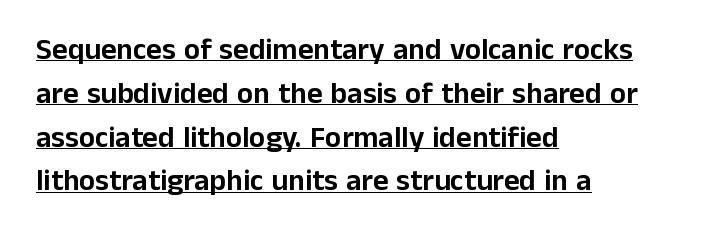
The image shows 30 px sans-serif type, upright; set left-aligned, normal line spacing (1.46x), normal letter spacing, underlined; low stroke contrast and a medium x-height.
